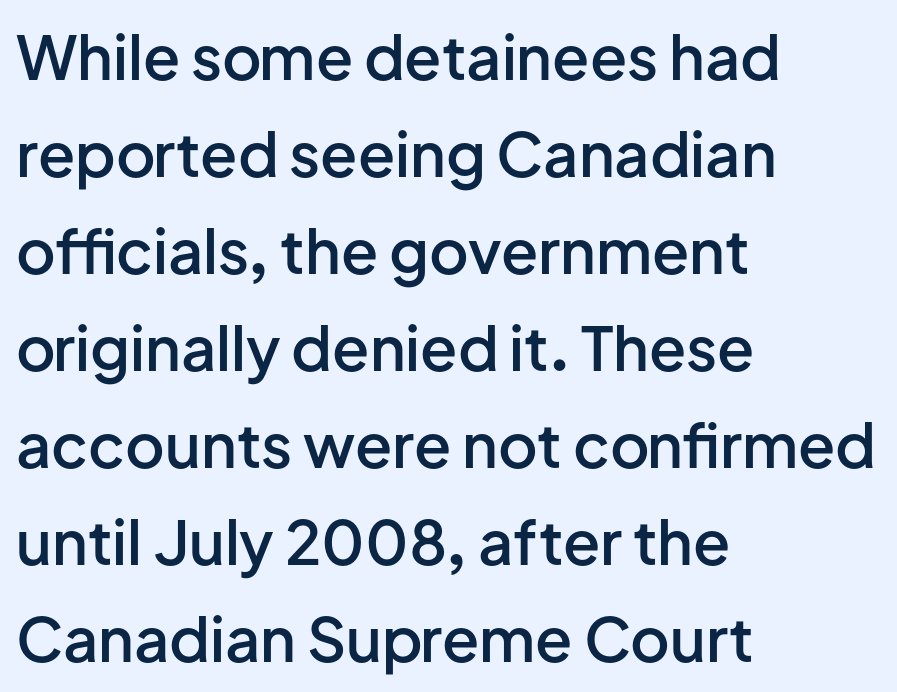
Q: Is the text bold? A: Semi-bold.
Q: Is the text italic (slanted)? A: No, it is upright.
Q: Is the typeface a serif or a sans-serif typeface? A: Sans-serif.
Q: Is the text underlined? A: No.
Q: How is the paragraph aligned? A: Left-aligned.
Q: Is the spacing between letters normal or unusually wide? A: Normal.
Q: Is the spacing between lines tight, normal or loose? A: Normal.
Q: Width (condensed, normal, or wide)? A: Normal.
Q: Stroke contrast? A: Low.
Q: x-height? A: Medium.
Q: Monospaced? A: No.
